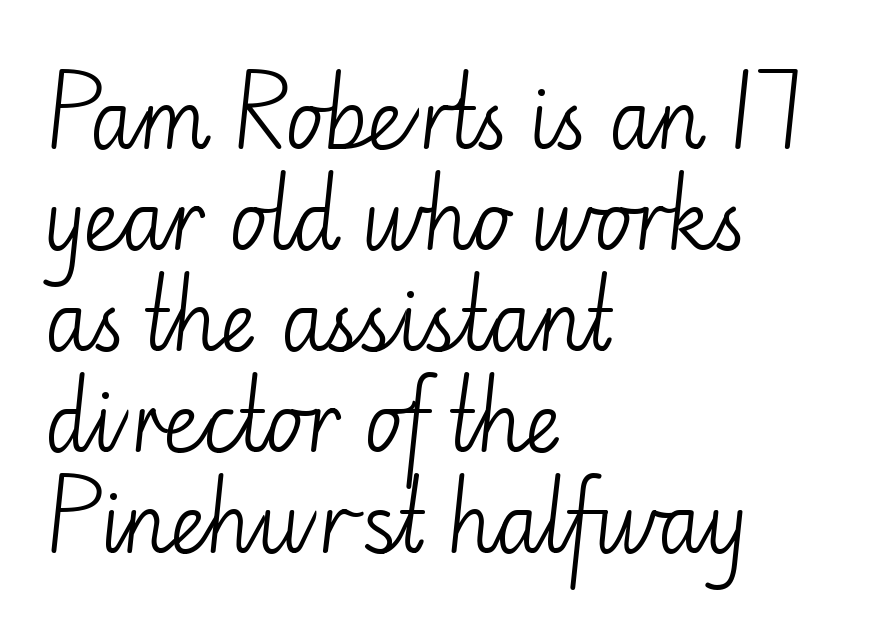
The image shows 79 px light sans-serif type; set left-aligned, normal line spacing (1.28x), normal letter spacing, not underlined; low stroke contrast and a small x-height.
